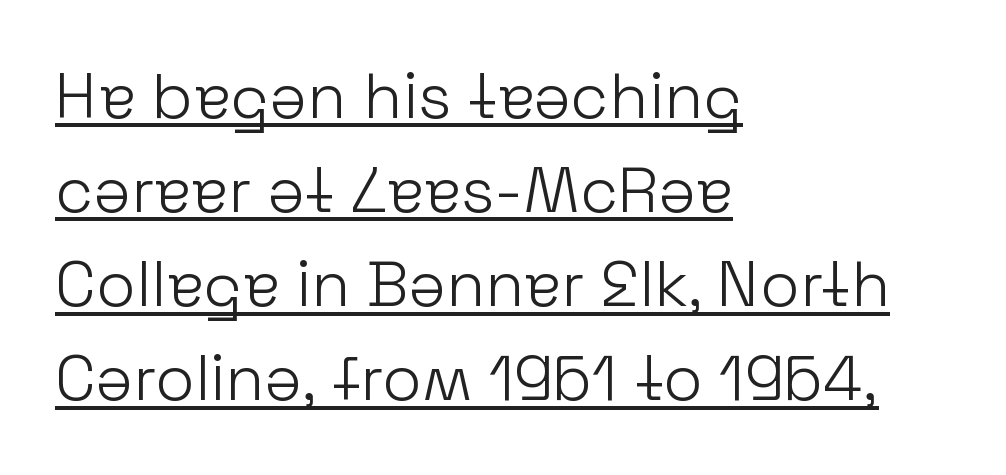
The gaps between neighbouring characters are ordinary and unremarkable. The typesetting does not lean heavy: it is not bold. The typeface chosen for these lines omits serifs. Notice how descenders clear the ascenders below comfortably — that's standard leading. Teacher's note: observe the even left margin — that is flush-left alignment.
